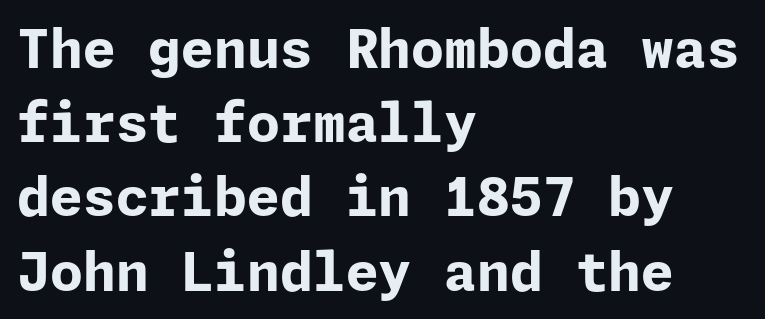
{"serif": "no", "italic": "no", "bold": "yes", "weight": "bold", "width": "normal", "stroke_contrast": "low", "x_height": "medium", "underline": "no", "align": "left", "line_spacing": "normal", "line_spacing_ratio": 1.4, "letter_spacing": "normal", "letter_spacing_em": 0.0, "glyph_px": 53}
